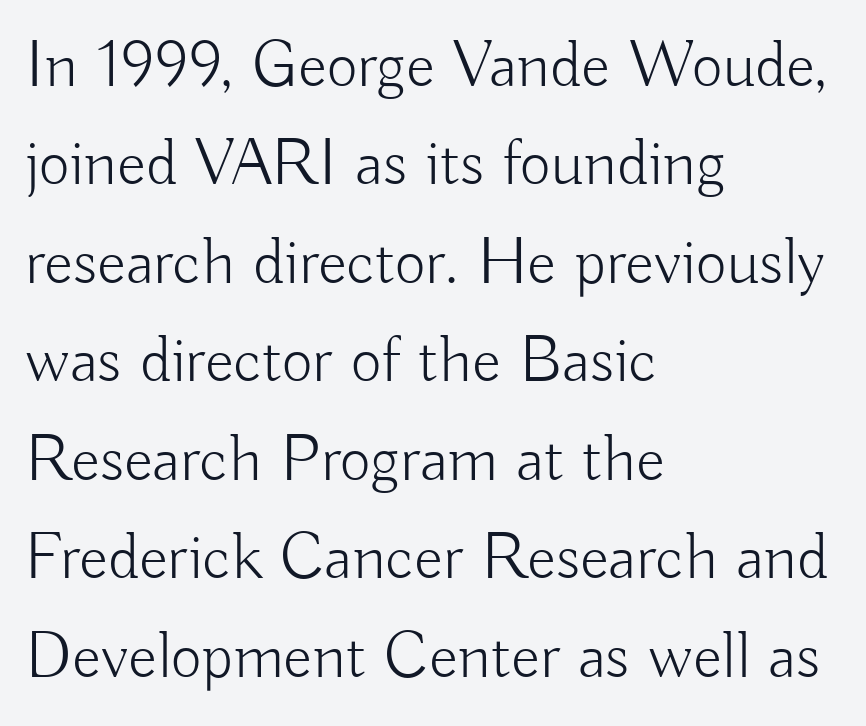
Does the type have serifs? No, each stem ends abruptly. The specimen reads as upright at a glance. Caption: standard tracking, unaltered. Stroke thickness stays within the range of a standard reading face or lighter. No word sits above an underline. A student would call this left alignment; a typographer would say flush left, rag right.
